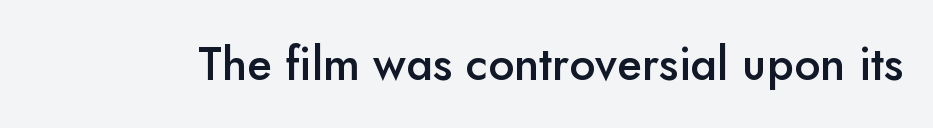
The image shows 46 px semibold sans-serif type, upright; set normal letter spacing, not underlined; low stroke contrast and a small x-height.
